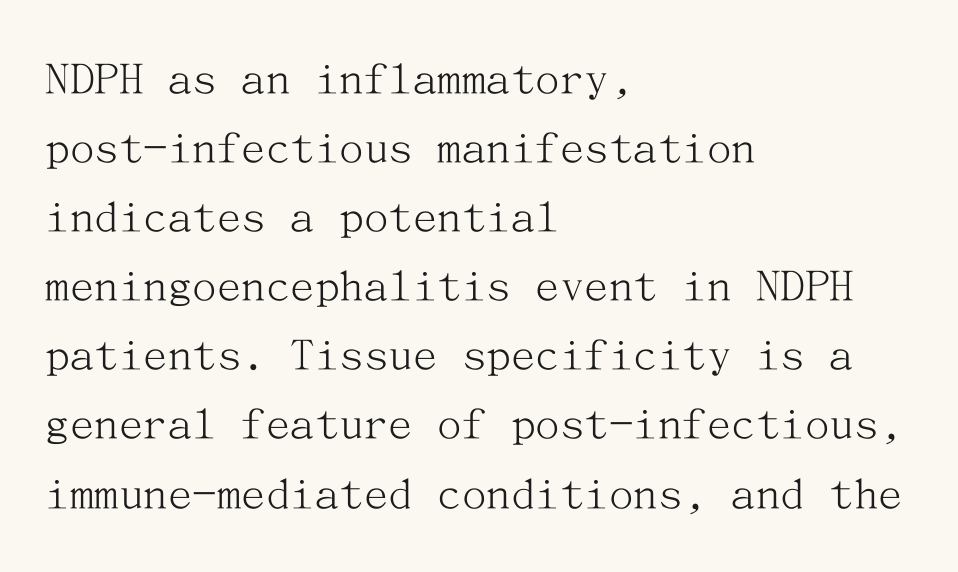
Q: Is the text bold? A: No.
Q: Is the text italic (slanted)? A: No, it is upright.
Q: Is the typeface a serif or a sans-serif typeface? A: Serif.
Q: Is the text underlined? A: No.
Q: How is the paragraph aligned? A: Left-aligned.
Q: Is the spacing between letters normal or unusually wide? A: Normal.
Q: Is the spacing between lines tight, normal or loose? A: Normal.
Q: Width (condensed, normal, or wide)? A: Normal.
Q: Stroke contrast? A: Medium.
Q: x-height? A: Medium.
